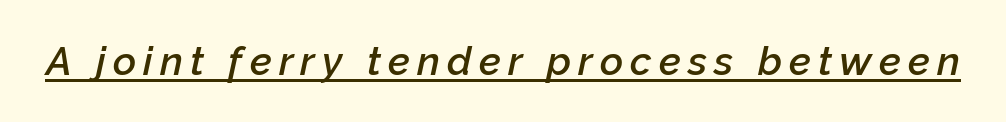
{"italic": "yes", "lean": "right", "slant_degrees": 12, "bold": "semi", "weight": "semibold", "width": "normal", "stroke_contrast": "low", "x_height": "medium", "monospaced": "no", "underline": "yes", "glyph_px": 40}
